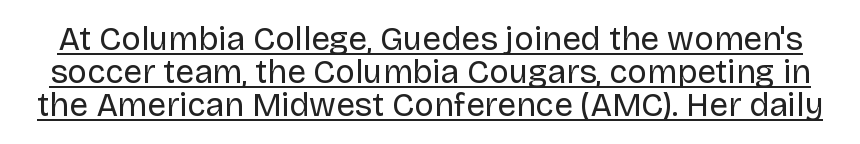
Horizontal bands of white between lines are thin slivers. The specimen includes a rule beneath the text block's lines. The face used here is proportionally spaced, like ordinary book or web type. Font category for this specimen: sans-serif. What stands out about the letter spacing? Nothing — it is the standard amount. These glyphs show unthickened strokes, regular width or finer.
